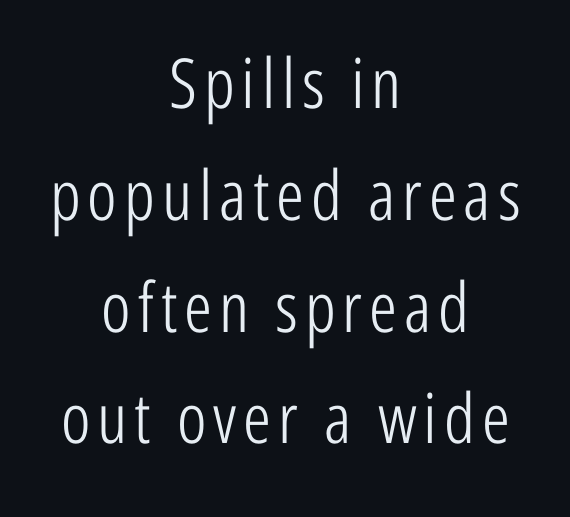
Q: Is the text bold? A: No.
Q: Is the text italic (slanted)? A: No, it is upright.
Q: Is the typeface a serif or a sans-serif typeface? A: Sans-serif.
Q: Is the text underlined? A: No.
Q: How is the paragraph aligned? A: Centered.
Q: Is the spacing between lines tight, normal or loose? A: Normal.
Q: Width (condensed, normal, or wide)? A: Condensed.
Q: Stroke contrast? A: Low.
Q: x-height? A: Medium.
Q: Monospaced? A: No.
